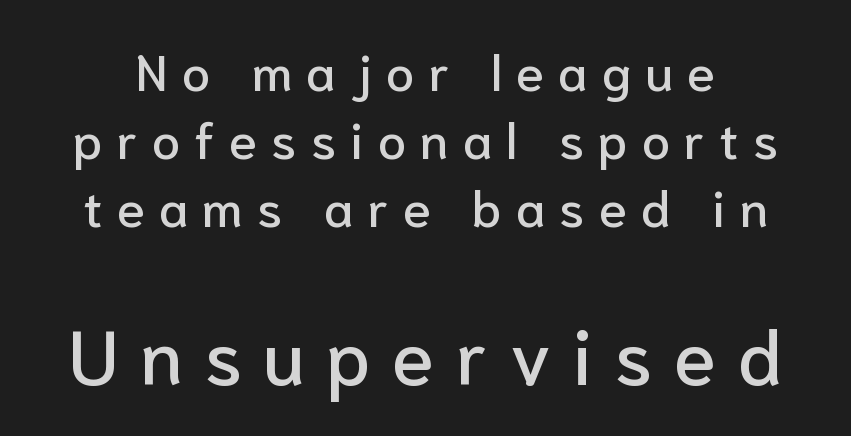
{"serif": "no", "italic": "no", "width": "normal", "stroke_contrast": "low", "x_height": "medium", "monospaced": "no", "underline": "no", "line_spacing": "normal", "line_spacing_ratio": 1.33, "letter_spacing": "wide", "letter_spacing_em": 0.28, "larger_block": "second", "size_ratio": 1.51, "glyph_px": 77}
